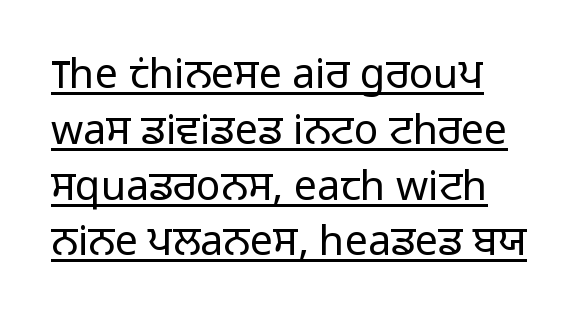
Leftover space on each line is placed entirely after the last word. This sample uses a sans-serif face. The strokes carry an ordinary text weight at most. Is this a fixed-width face? No — the glyphs have proportional, varying widths. Spacing between characters is what you'd get straight out of the box.
